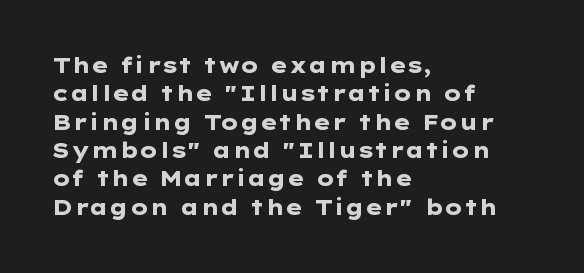
{"italic": "no", "bold": "yes", "underline": "no", "align": "left", "line_spacing": "normal", "line_spacing_ratio": 1.35, "letter_spacing": "normal", "letter_spacing_em": 0.0, "glyph_px": 21}
